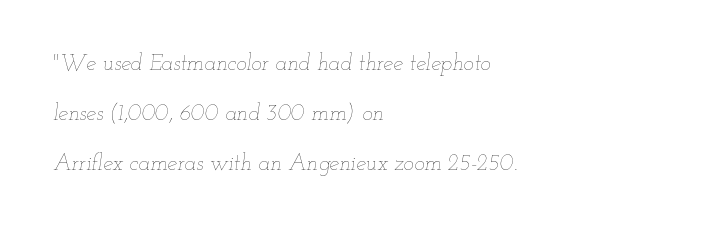
{"italic": "yes", "lean": "right", "slant_degrees": 12, "bold": "no", "underline": "no", "align": "left", "line_spacing": "loose", "line_spacing_ratio": 2.28, "letter_spacing": "normal", "letter_spacing_em": 0.0, "glyph_px": 22}
